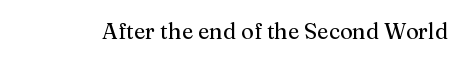
Q: Is the text italic (slanted)? A: No, it is upright.
Q: Is the text underlined? A: No.
Q: Is the spacing between letters normal or unusually wide? A: Normal.
